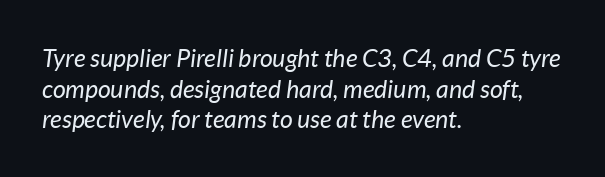
Q: Is the text bold? A: No.
Q: Is the text italic (slanted)? A: Yes, it leans right by about 7 degrees.
Q: Is the text underlined? A: No.
Q: How is the paragraph aligned? A: Left-aligned.
Q: Is the spacing between letters normal or unusually wide? A: Normal.
